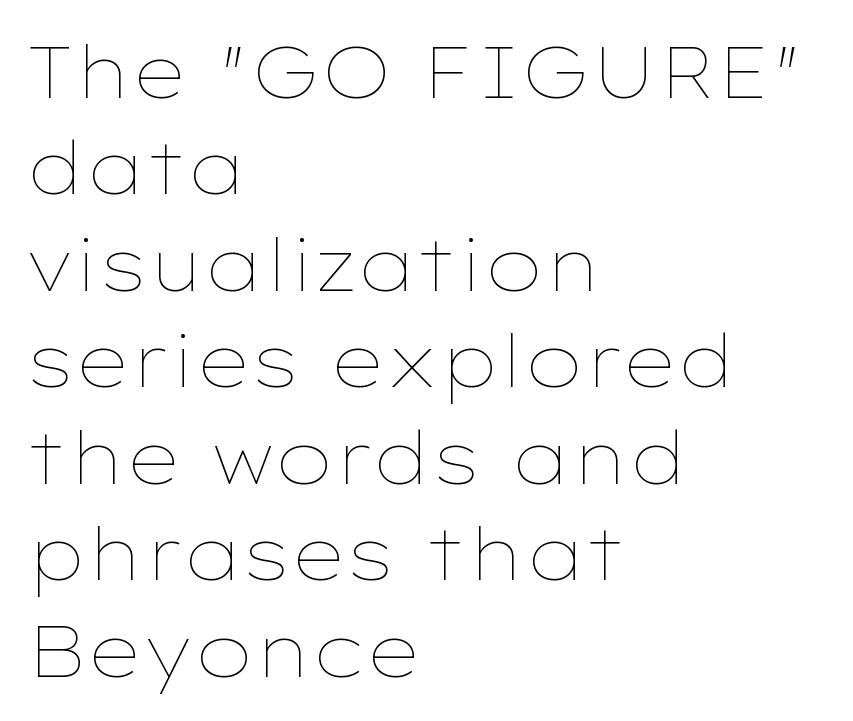
Q: Is the text bold? A: No.
Q: Is the text italic (slanted)? A: No, it is upright.
Q: Is the text underlined? A: No.
Q: How is the paragraph aligned? A: Left-aligned.
Q: Is the spacing between letters normal or unusually wide? A: Normal.
Q: Is the spacing between lines tight, normal or loose? A: Normal.
Q: Width (condensed, normal, or wide)? A: Wide.
Q: Stroke contrast? A: Low.
Q: x-height? A: Medium.
Q: Monospaced? A: No.
